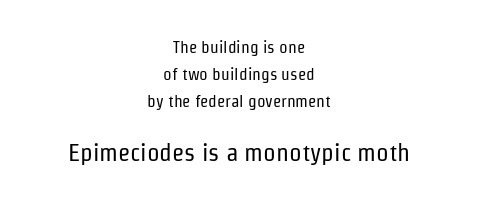
Italic? Not at all — the glyphs are vertical. No extra ink here — the face is not bold. The rendering uses a moderate line-height, typical for paragraphs. Has an underline been added? It has not. Type size steps up from the first block to the second.
